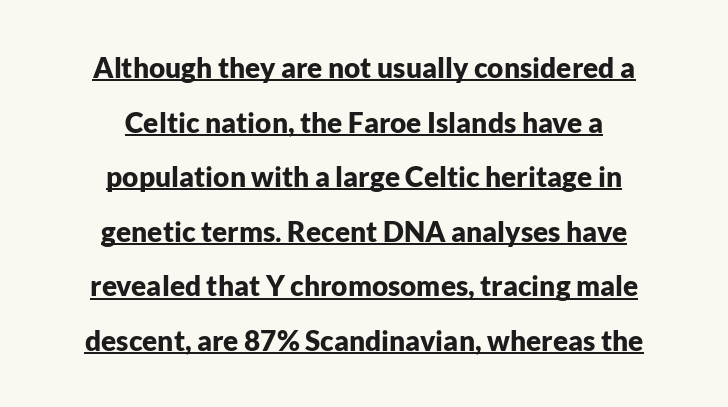
{"serif": "no", "italic": "no", "bold": "yes", "weight": "bold", "width": "normal", "stroke_contrast": "low", "x_height": "medium", "monospaced": "no", "underline": "yes", "align": "center", "line_spacing": "loose", "line_spacing_ratio": 1.95, "letter_spacing": "normal", "letter_spacing_em": 0.0, "glyph_px": 28}
